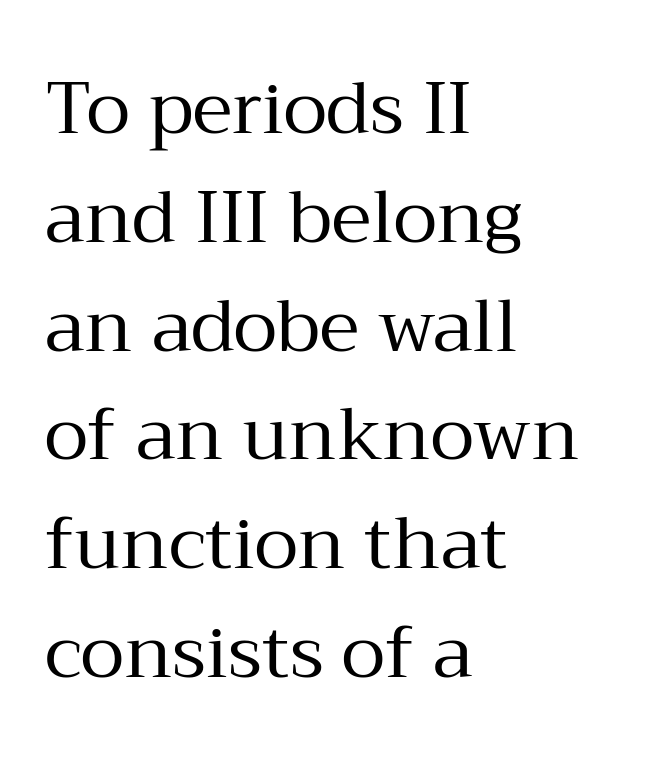
{"serif": "yes", "italic": "no", "bold": "no", "weight": "regular", "width": "normal", "stroke_contrast": "medium", "x_height": "medium", "monospaced": "no", "underline": "no", "align": "left", "line_spacing": "normal", "line_spacing_ratio": 1.49, "letter_spacing": "normal", "letter_spacing_em": 0.0, "glyph_px": 73}
